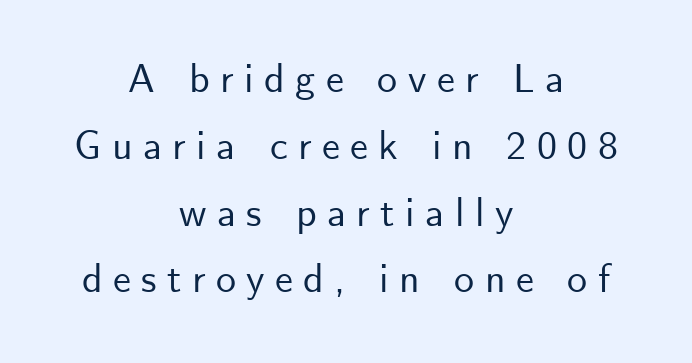
Q: Is the text italic (slanted)? A: No, it is upright.
Q: Is the typeface a serif or a sans-serif typeface? A: Sans-serif.
Q: Is the text underlined? A: No.
Q: How is the paragraph aligned? A: Centered.
Q: Is the spacing between letters normal or unusually wide? A: Unusually wide.
Q: Is the spacing between lines tight, normal or loose? A: Normal.
Q: Width (condensed, normal, or wide)? A: Normal.
Q: Stroke contrast? A: Low.
Q: x-height? A: Small.
Q: Monospaced? A: No.
